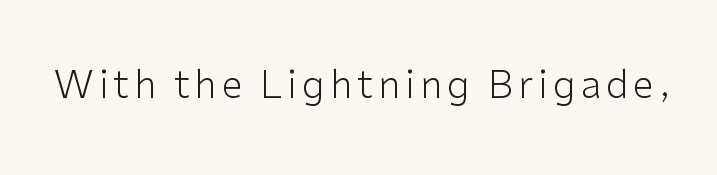
The image shows 38 px light sans-serif type, upright; set not underlined; low stroke contrast and a medium x-height.
